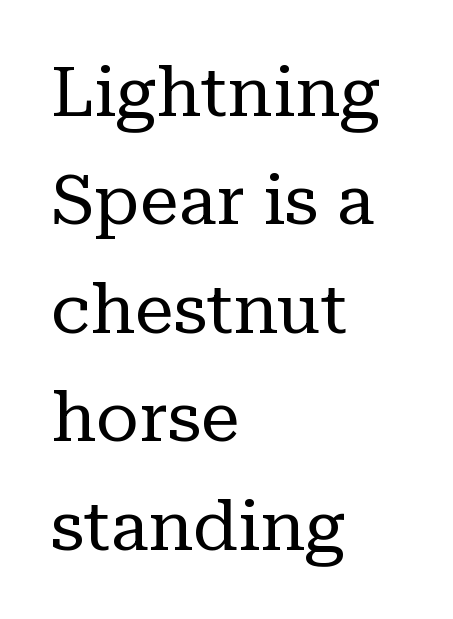
The image shows 70 px regular-weight serif type, upright; set left-aligned, normal line spacing (1.55x), normal letter spacing, not underlined; low stroke contrast and a medium x-height.
